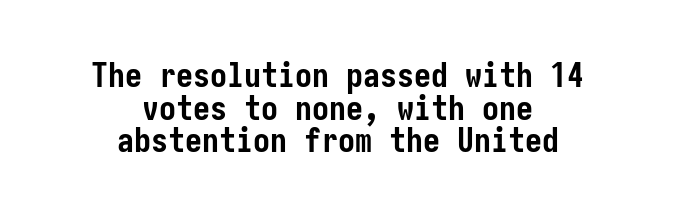
{"serif": "no", "italic": "no", "bold": "yes", "weight": "semibold", "width": "condensed", "stroke_contrast": "low", "x_height": "medium", "underline": "no", "align": "center", "line_spacing": "tight", "line_spacing_ratio": 0.96, "letter_spacing": "normal", "letter_spacing_em": 0.0, "glyph_px": 34}
